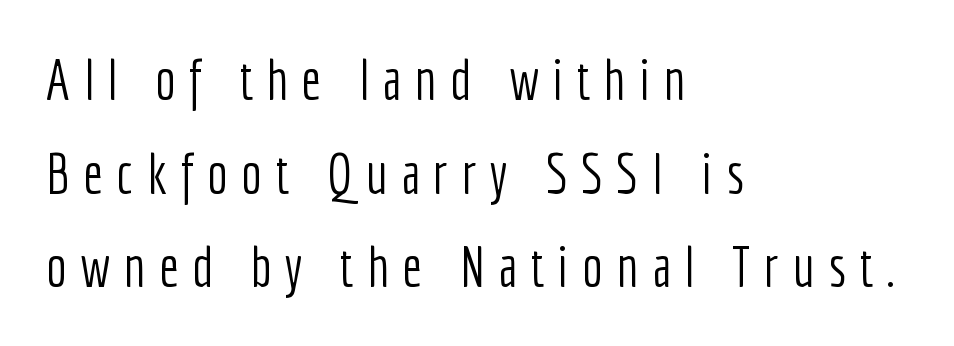
Q: Is the text bold? A: No.
Q: Is the text italic (slanted)? A: No, it is upright.
Q: Is the typeface a serif or a sans-serif typeface? A: Sans-serif.
Q: Is the text underlined? A: No.
Q: How is the paragraph aligned? A: Left-aligned.
Q: Is the spacing between letters normal or unusually wide? A: Unusually wide.
Q: Is the spacing between lines tight, normal or loose? A: Normal.
Q: Width (condensed, normal, or wide)? A: Condensed.
Q: Stroke contrast? A: Low.
Q: x-height? A: Medium.
Q: Monospaced? A: No.
